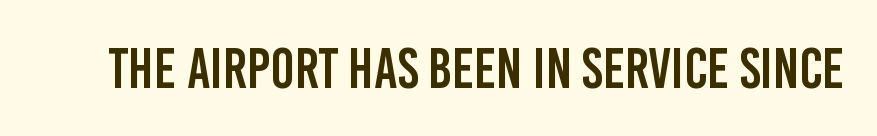
Q: Is the text italic (slanted)? A: No, it is upright.
Q: Is the typeface a serif or a sans-serif typeface? A: Sans-serif.
Q: Is the text underlined? A: No.
Q: Is the spacing between letters normal or unusually wide? A: Normal.
Q: Width (condensed, normal, or wide)? A: Condensed.
Q: Stroke contrast? A: Low.
Q: x-height? A: Large.
Q: Monospaced? A: No.
